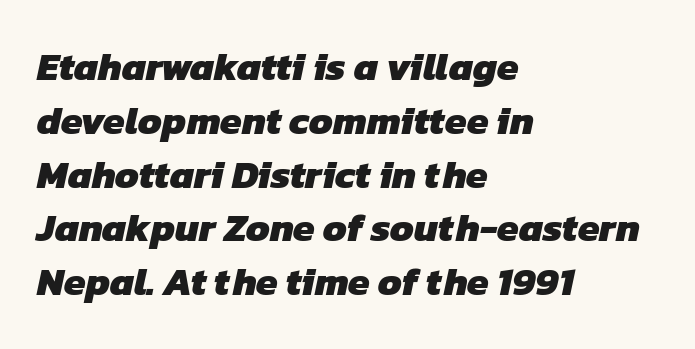
Q: Is the text bold? A: Yes.
Q: Is the typeface a serif or a sans-serif typeface? A: Sans-serif.
Q: Is the text underlined? A: No.
Q: How is the paragraph aligned? A: Left-aligned.
Q: Is the spacing between letters normal or unusually wide? A: Normal.
Q: Is the spacing between lines tight, normal or loose? A: Normal.
Q: Width (condensed, normal, or wide)? A: Normal.
Q: Stroke contrast? A: Low.
Q: x-height? A: Medium.
Q: Monospaced? A: No.
